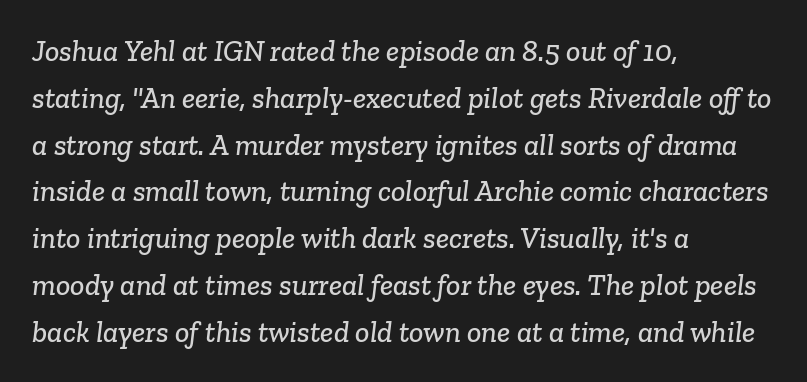
The image shows 30 px serif type; set left-aligned, normal line spacing (1.56x), normal letter spacing, not underlined; low stroke contrast and a medium x-height.
